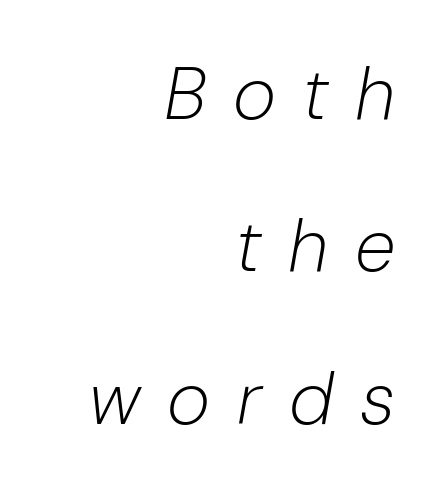
{"italic": "yes", "lean": "right", "slant_degrees": 10, "bold": "no", "weight": "light", "width": "normal", "stroke_contrast": "low", "x_height": "medium", "monospaced": "no", "underline": "no", "align": "right", "line_spacing": "loose", "line_spacing_ratio": 2.06, "letter_spacing": "wide", "letter_spacing_em": 0.36, "glyph_px": 74}
